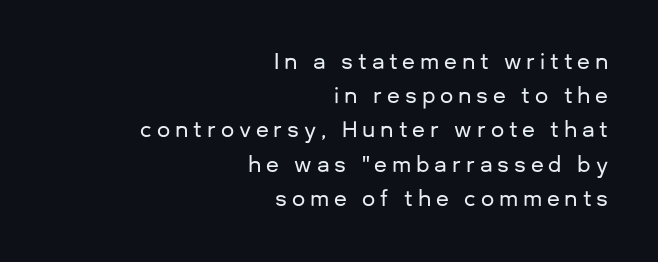
Posture: vertical. The specimen omits any rule beneath the text block's lines. What stands out about the letter spacing? Its width — letters are far apart. The rendering anchors every line to the right-hand side. Regarding leading, the lines here are spaced in the standard way.
